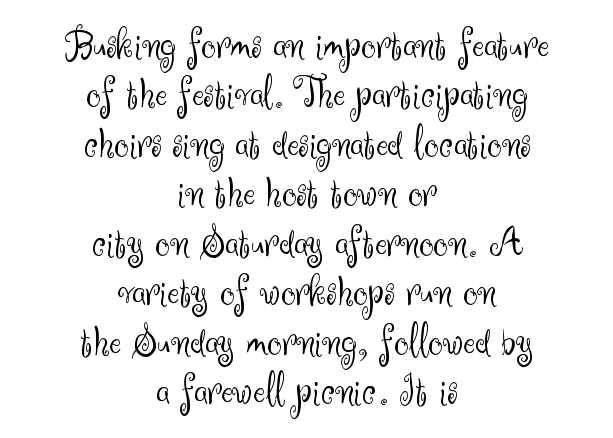
The lines in this sample share a center point and differ in where they start and stop. Students, note that the glyphs here touch the page at normal intervals. Compared with typical paragraphs, the rows here are closer together. The strokes are not fattened; the text isn't bold. Do the letters lean? They stand straight. Here the designer chose a conventional face with non-uniform glyph widths.
